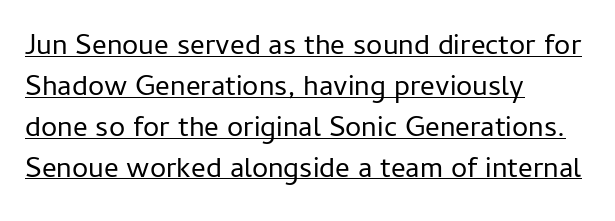
{"serif": "no", "italic": "no", "bold": "no", "weight": "regular", "width": "normal", "stroke_contrast": "low", "x_height": "medium", "monospaced": "no", "underline": "yes", "align": "left", "line_spacing": "normal", "line_spacing_ratio": 1.41, "letter_spacing": "normal", "letter_spacing_em": 0.0, "glyph_px": 29}
